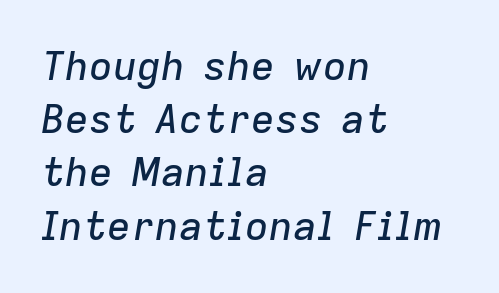
{"italic": "yes", "lean": "right", "slant_degrees": 9, "width": "normal", "stroke_contrast": "low", "x_height": "medium", "monospaced": "no", "underline": "no", "align": "left", "line_spacing": "normal", "line_spacing_ratio": 1.33, "letter_spacing": "normal", "letter_spacing_em": 0.0, "glyph_px": 40}
